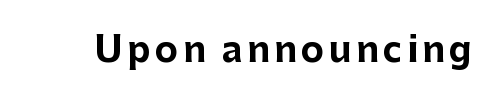
Unlike a traditional serif, this face leaves its strokes unadorned. This sample uses an upright cut, with every glyph sitting square on the baseline. A bare baseline throughout the passage. Do the characters align in a grid? No, the font is proportional. Bold? Absolutely — the strokes are thick and heavy.
